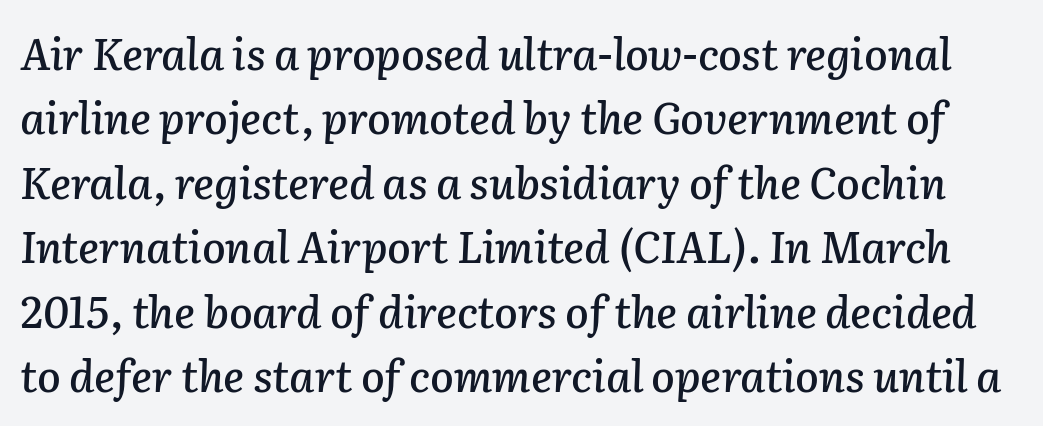
Q: Is the text italic (slanted)? A: Yes, it leans right by about 2 degrees.
Q: Is the text underlined? A: No.
Q: Is the spacing between letters normal or unusually wide? A: Normal.
Q: Is the spacing between lines tight, normal or loose? A: Normal.
Q: Width (condensed, normal, or wide)? A: Normal.
Q: Stroke contrast? A: Low.
Q: x-height? A: Medium.
Q: Monospaced? A: No.
